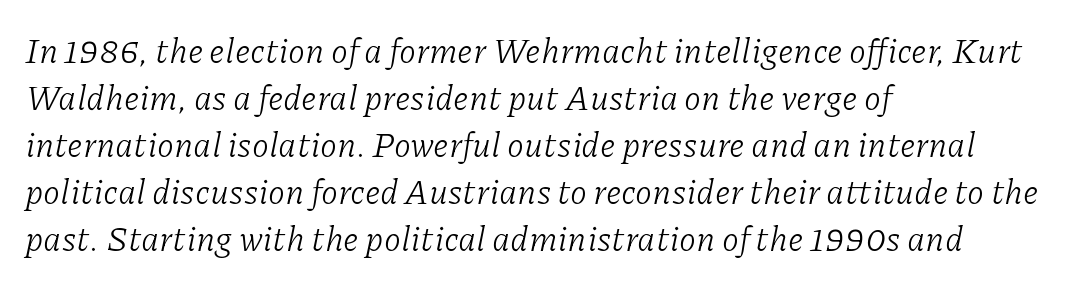
Honestly, the letter spacing is just normal — you wouldn't notice it. The space directly below the letters is spotless. Spacing verdict: proportional, widths tailored to each character. Classification — serif. These glyphs show unthickened strokes, regular width or finer. The space between consecutive lines is moderate.
